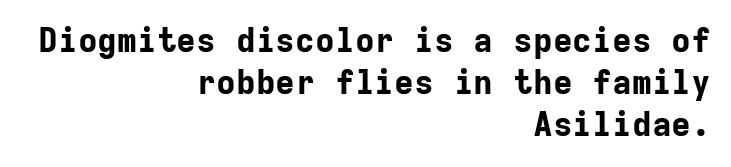
{"serif": "no", "italic": "no", "bold": "yes", "weight": "bold", "width": "normal", "stroke_contrast": "low", "x_height": "medium", "monospaced": "yes", "underline": "no", "align": "right", "line_spacing": "normal", "line_spacing_ratio": 1.28, "letter_spacing": "normal", "letter_spacing_em": 0.0, "glyph_px": 33}
